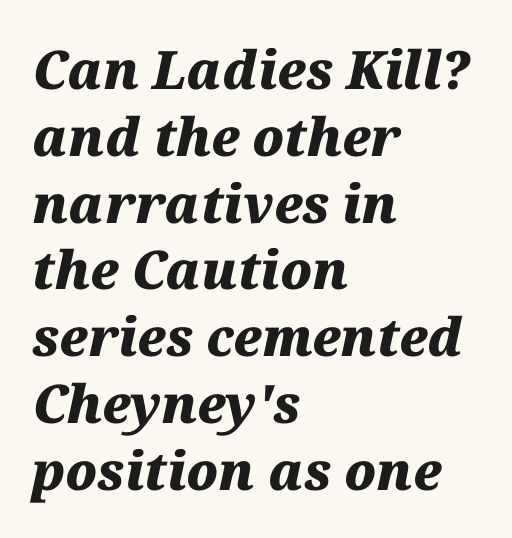
{"italic": "yes", "lean": "right", "slant_degrees": 12, "bold": "yes", "weight": "heavy", "width": "normal", "stroke_contrast": "medium", "x_height": "medium", "monospaced": "no", "underline": "no", "align": "left", "line_spacing": "normal", "line_spacing_ratio": 1.26, "letter_spacing": "normal", "letter_spacing_em": 0.0, "glyph_px": 53}
